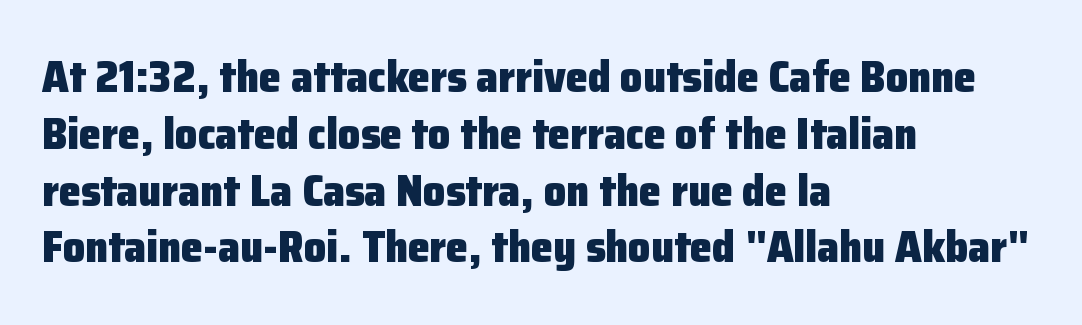
The image shows 44 px heavy sans-serif type, upright; set left-aligned, normal line spacing (1.29x), normal letter spacing, not underlined; low stroke contrast and a medium x-height.
